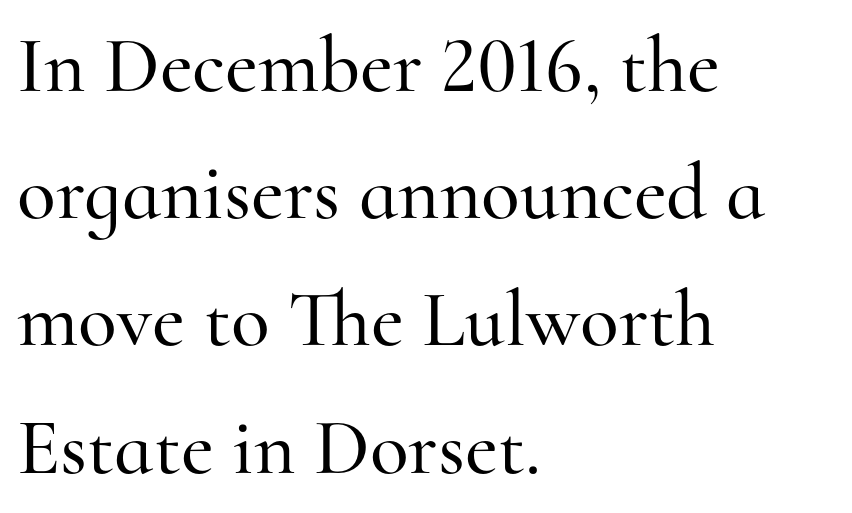
These lines stack with their left ends in a neat column. The letters carry serifs — small finishing strokes at the ends of their stems. Here the designer chose a conventional face with non-uniform glyph widths. Tall strokes in this sample are plumb rather than angled.
